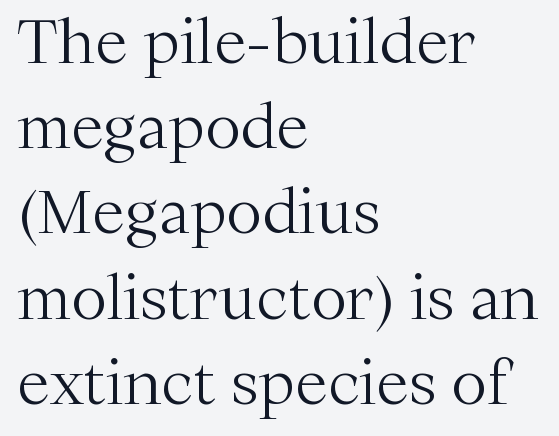
{"serif": "yes", "italic": "no", "bold": "no", "weight": "light", "width": "normal", "stroke_contrast": "medium", "x_height": "medium", "monospaced": "no", "underline": "no", "align": "left", "line_spacing": "normal", "line_spacing_ratio": 1.42, "letter_spacing": "normal", "letter_spacing_em": 0.0, "glyph_px": 60}
